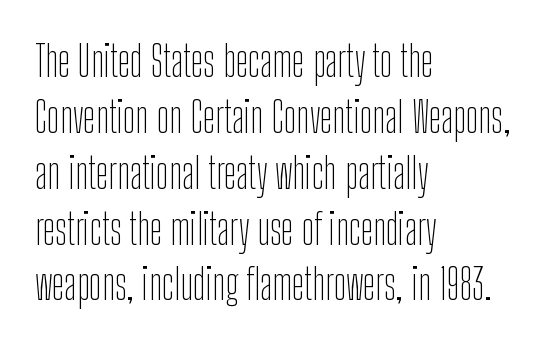
The image shows 42 px thin, condensed sans-serif type, upright; set left-aligned, normal line spacing (1.33x), normal letter spacing, not underlined; low stroke contrast and a medium x-height.
